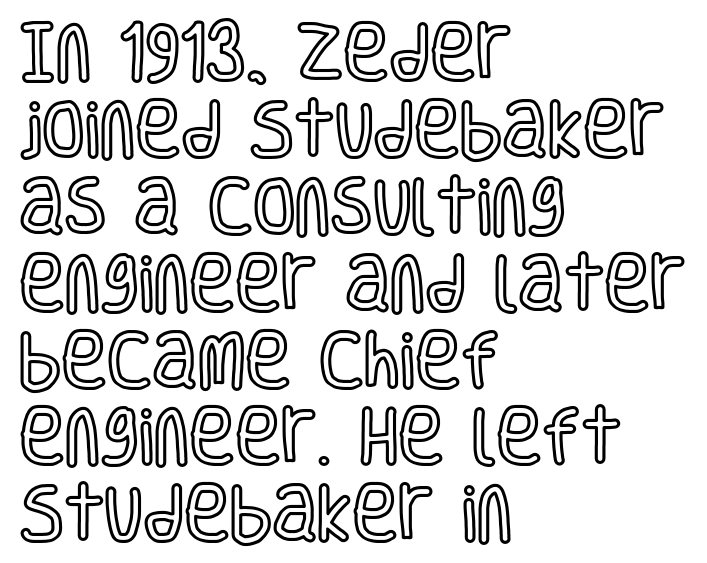
The image shows 62 px condensed type, upright; set left-aligned, line spacing 1.24x, normal letter spacing, not underlined; a large x-height.
